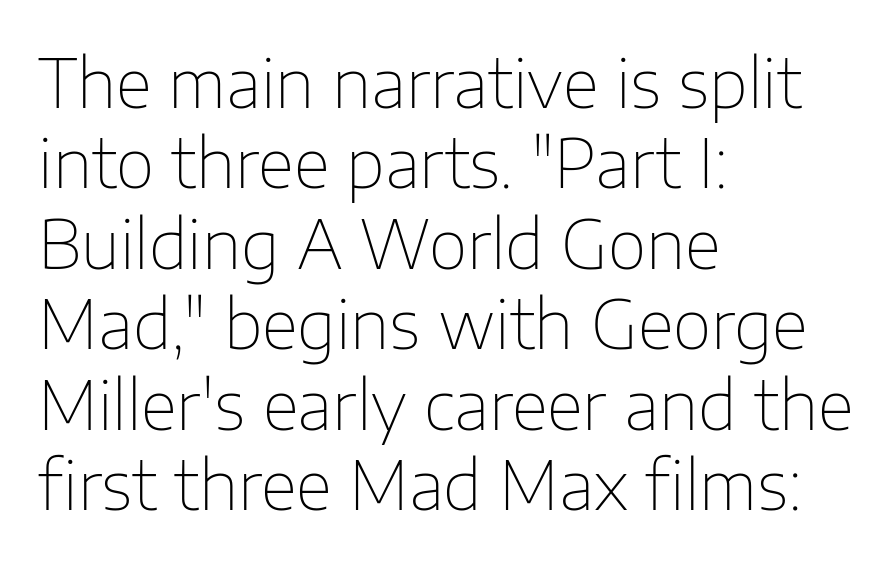
Classification — sans serif. The space directly below the letters is spotless. Varying glyph widths throughout — classic text-font behaviour. The lines in this sample share a left origin and differ only in where they stop. A quiet, ordinary-to-light weight characterises the typeface. The tracking reads as untouched default to a designer's eye.
